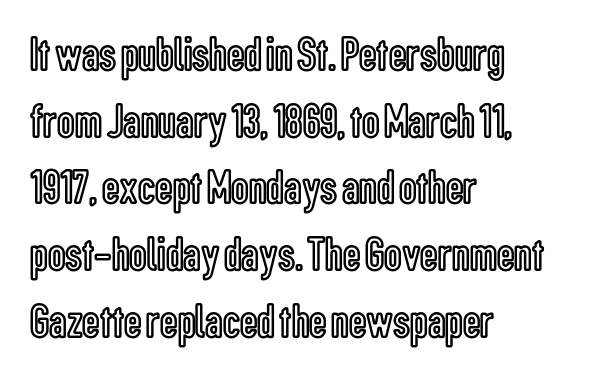
Q: Is the text italic (slanted)? A: No, it is upright.
Q: Is the text underlined? A: No.
Q: How is the paragraph aligned? A: Left-aligned.
Q: Is the spacing between letters normal or unusually wide? A: Normal.
Q: Is the spacing between lines tight, normal or loose? A: Normal.
Q: Width (condensed, normal, or wide)? A: Condensed.
Q: x-height? A: Medium.
Q: Monospaced? A: No.
